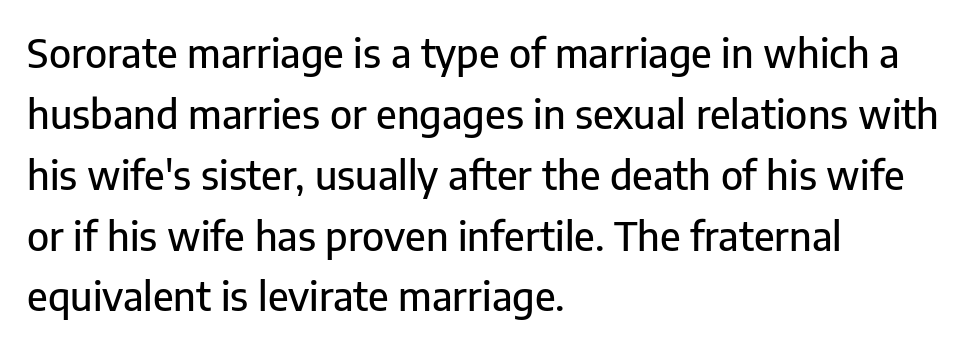
{"serif": "no", "italic": "no", "width": "normal", "stroke_contrast": "low", "x_height": "medium", "monospaced": "no", "underline": "no", "align": "left", "line_spacing": "normal", "line_spacing_ratio": 1.56, "letter_spacing": "normal", "letter_spacing_em": 0.0, "glyph_px": 39}
